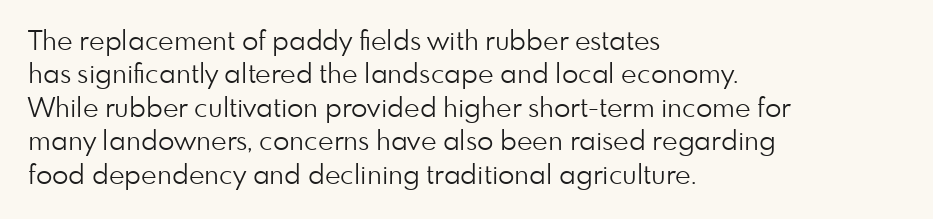
{"italic": "no", "bold": "no", "underline": "no", "align": "left", "line_spacing_ratio": 1.24, "letter_spacing": "normal", "letter_spacing_em": 0.0, "glyph_px": 27}
